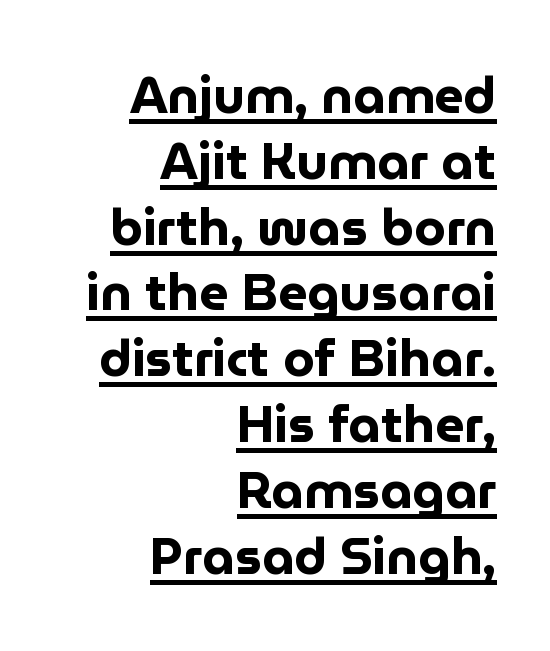
{"serif": "no", "italic": "no", "bold": "yes", "weight": "bold", "width": "normal", "stroke_contrast": "low", "x_height": "medium", "monospaced": "no", "underline": "yes", "align": "right", "line_spacing": "normal", "line_spacing_ratio": 1.29, "letter_spacing": "normal", "letter_spacing_em": 0.0, "glyph_px": 51}
